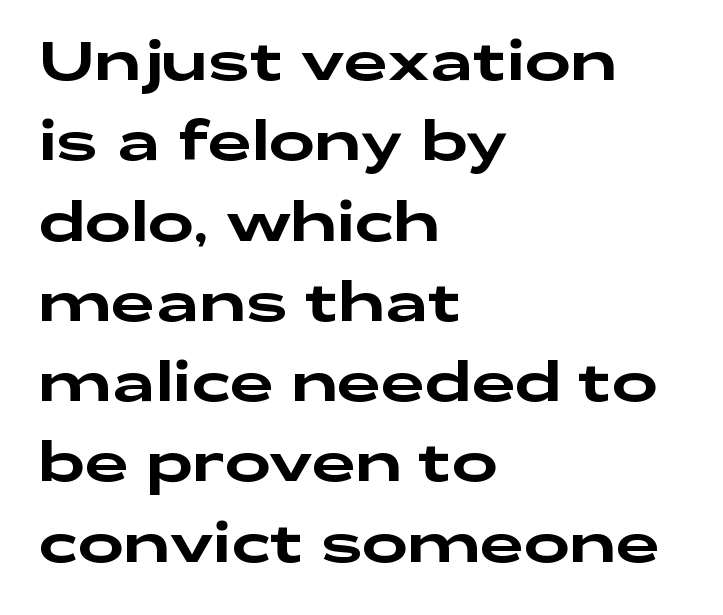
{"serif": "no", "italic": "no", "width": "wide", "stroke_contrast": "low", "x_height": "medium", "monospaced": "no", "underline": "no", "align": "left", "line_spacing": "normal", "line_spacing_ratio": 1.46, "letter_spacing": "normal", "letter_spacing_em": 0.0, "glyph_px": 55}
